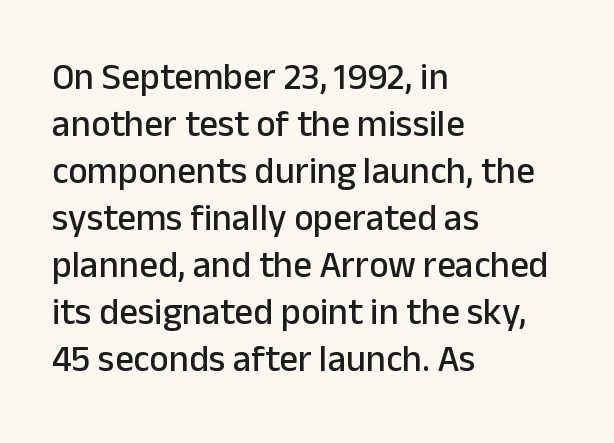
Descender tails drop into unmarked territory. The specimen reads as upright at a glance. Character widths vary here, with narrow letters taking less room than wide ones. The passage shown is typeset with a sans-serif family. Every row of glyphs begins at an identical x-position on the left.
